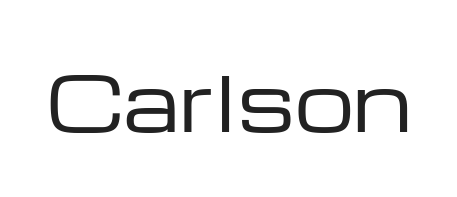
{"serif": "no", "italic": "no", "bold": "no", "weight": "regular", "width": "wide", "stroke_contrast": "low", "x_height": "medium", "monospaced": "no", "underline": "no", "letter_spacing": "normal", "letter_spacing_em": 0.0, "glyph_px": 75}
